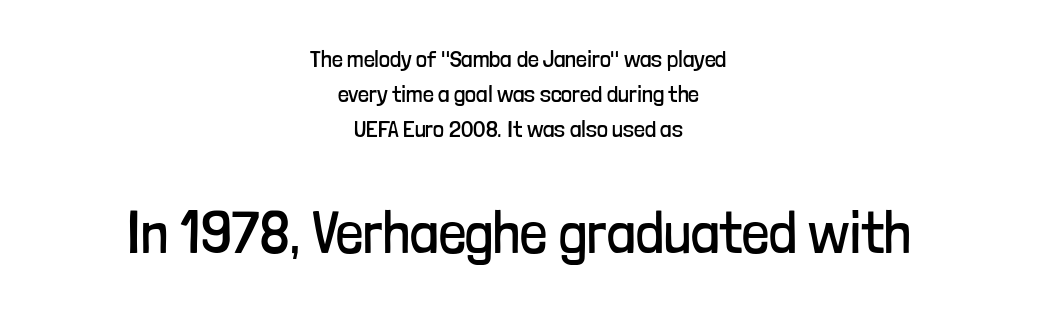
This layout puts the modest block above and the oversized block below. Heft: none added — not bold. A student would call this center alignment; a typographer would say set centered. Descenders are the only things crossing below the line. Serifs: no, the terminals of the letterforms are clean.
